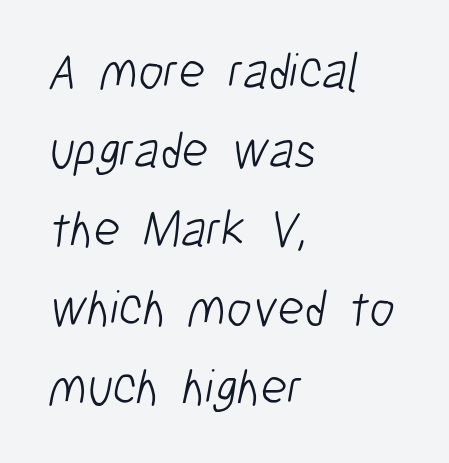
These lines sit exactly where default settings would place them. This is sans-serif lettering, the kind often seen on screens and signage. These lines keep a tight, regular rhythm from letter to letter. Here the designer chose a conventional face with non-uniform glyph widths.
